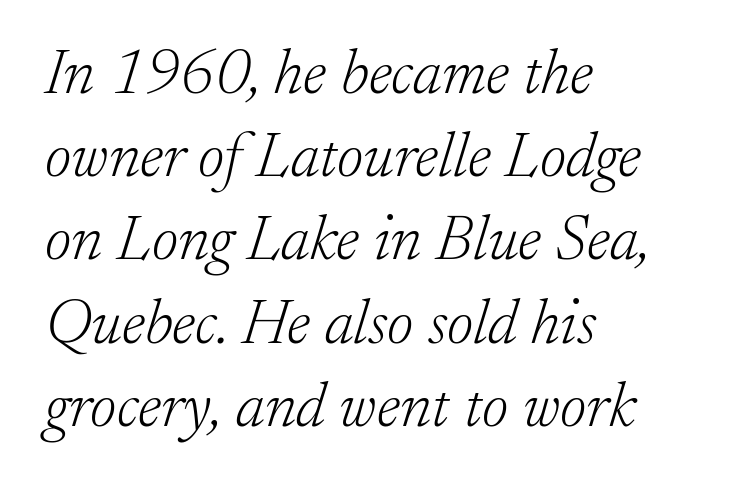
The image shows 64 px light serif type, italic (leaning right); set left-aligned, normal line spacing (1.3x), normal letter spacing, not underlined; low stroke contrast and a small x-height.
